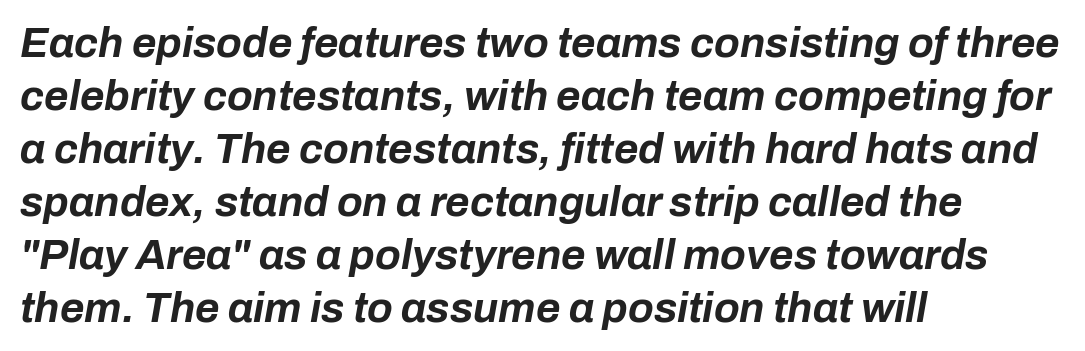
The image shows 42 px bold type, italic (leaning right); set left-aligned, normal line spacing (1.26x), normal letter spacing, not underlined; low stroke contrast and a medium x-height.
